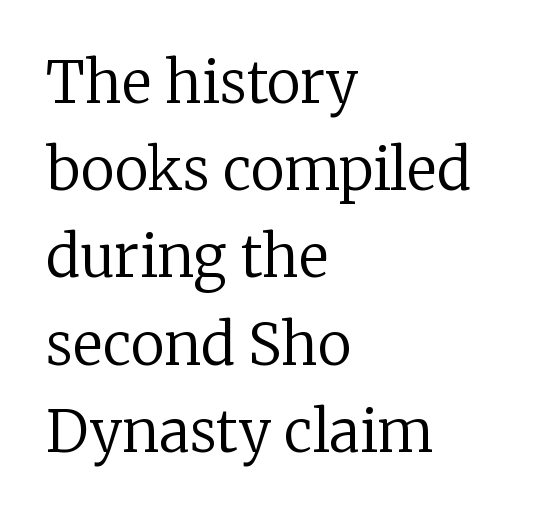
Q: Is the text bold? A: No.
Q: Is the text italic (slanted)? A: No, it is upright.
Q: Is the typeface a serif or a sans-serif typeface? A: Serif.
Q: Is the text underlined? A: No.
Q: How is the paragraph aligned? A: Left-aligned.
Q: Is the spacing between letters normal or unusually wide? A: Normal.
Q: Is the spacing between lines tight, normal or loose? A: Normal.
Q: Width (condensed, normal, or wide)? A: Normal.
Q: Stroke contrast? A: Low.
Q: x-height? A: Medium.
Q: Monospaced? A: No.
